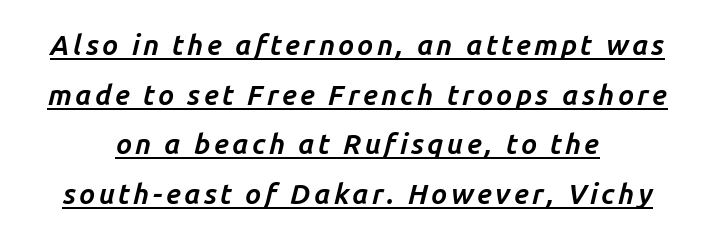
{"italic": "yes", "lean": "right", "slant_degrees": 14, "bold": "yes", "weight": "bold", "width": "normal", "stroke_contrast": "low", "x_height": "medium", "monospaced": "no", "underline": "yes", "align": "center", "line_spacing_ratio": 1.77, "glyph_px": 28}
